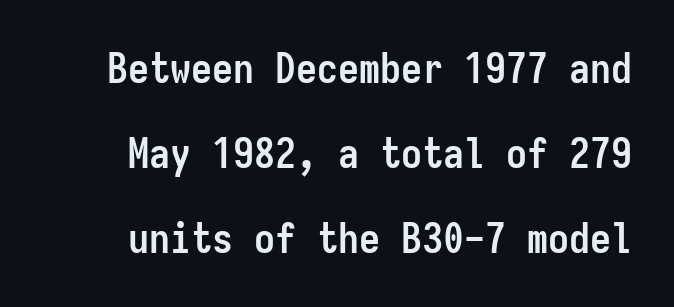
Q: Is the text bold? A: Yes.
Q: Is the text italic (slanted)? A: No, it is upright.
Q: Is the typeface a serif or a sans-serif typeface? A: Sans-serif.
Q: Is the text underlined? A: No.
Q: Is the spacing between letters normal or unusually wide? A: Normal.
Q: Is the spacing between lines tight, normal or loose? A: Loose.
Q: Width (condensed, normal, or wide)? A: Condensed.
Q: Stroke contrast? A: Low.
Q: x-height? A: Medium.
Q: Monospaced? A: Yes.
